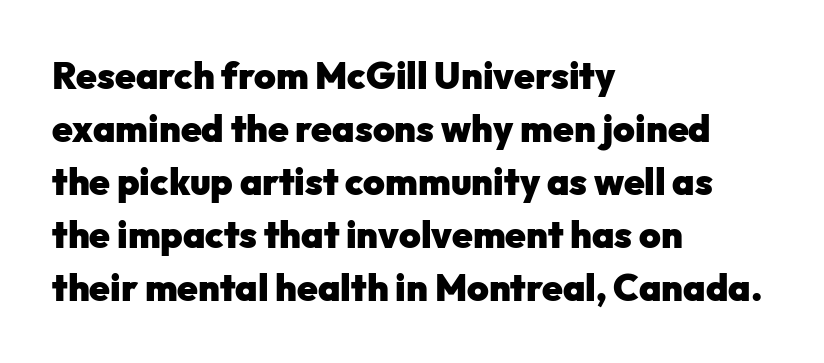
{"serif": "no", "italic": "no", "bold": "yes", "weight": "heavy", "width": "normal", "stroke_contrast": "low", "x_height": "medium", "monospaced": "no", "underline": "no", "align": "left", "line_spacing": "normal", "line_spacing_ratio": 1.43, "letter_spacing": "normal", "letter_spacing_em": 0.0, "glyph_px": 37}
